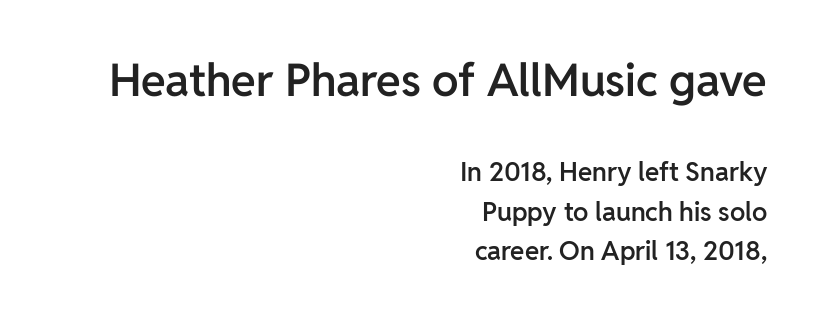
Quick note: not italic, upright. Honestly, the letter spacing is just normal — you wouldn't notice it. The face used here is a sans, in the tradition of grotesques and geometrics. One glance says typical: line gaps are just what's usual.
